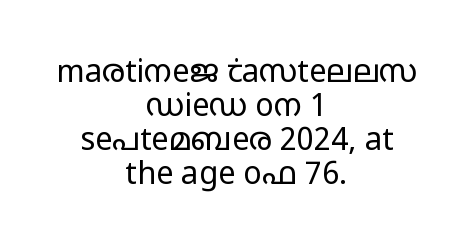
Do the characters align in a grid? No, the font is proportional. One glance says dense: line gaps are narrower than usual. Compared with a flush-left layout, this one balances lines on the center instead. Characters follow at the spacing the type designer built in. A typesetter would label this face a sans. Type without underlining.
